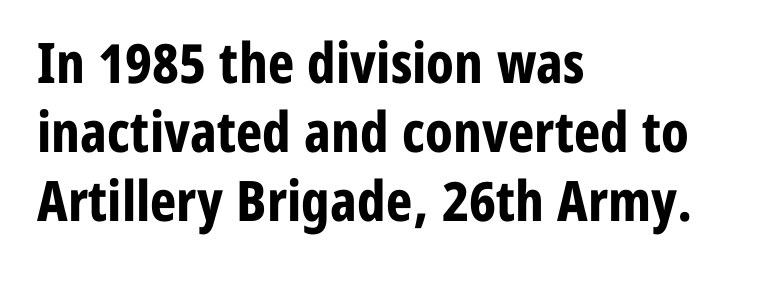
{"serif": "no", "italic": "no", "bold": "yes", "weight": "bold", "width": "condensed", "stroke_contrast": "low", "x_height": "medium", "monospaced": "no", "underline": "no", "align": "left", "line_spacing_ratio": 1.23, "letter_spacing": "normal", "letter_spacing_em": 0.0, "glyph_px": 56}
